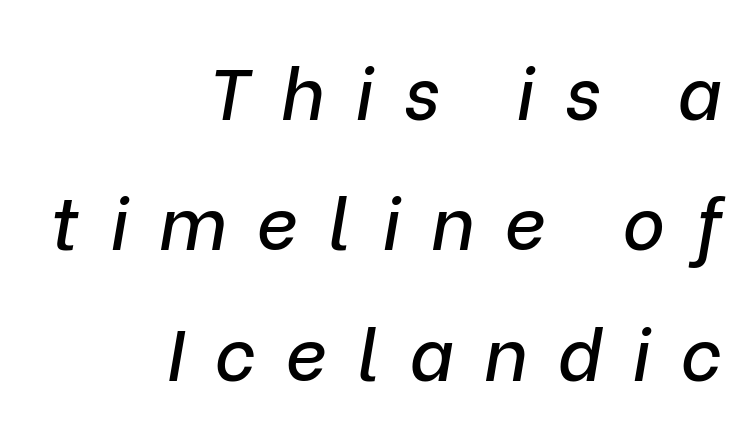
Proportional: the letters do not fall into vertical columns. There's an unmistakable incline to the writing here. How are the letters spaced? Widely, with obvious added tracking. The text block is weighted toward the right margin, trailing off unevenly leftward.
